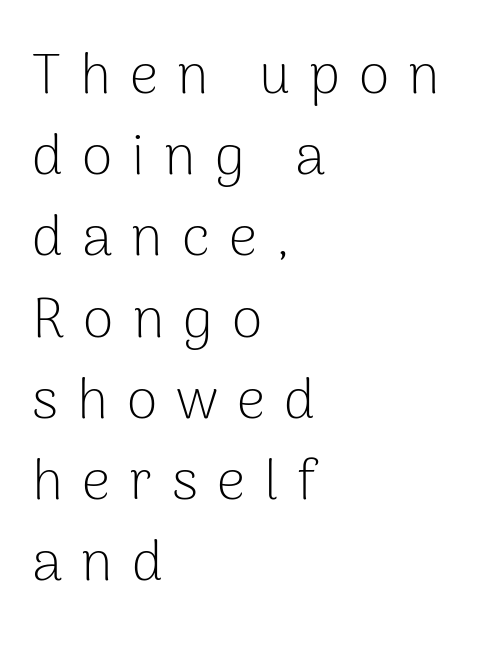
{"serif": "no", "italic": "no", "bold": "no", "weight": "light", "width": "normal", "stroke_contrast": "low", "x_height": "medium", "monospaced": "no", "underline": "no", "align": "left", "line_spacing": "normal", "line_spacing_ratio": 1.45, "letter_spacing": "wide", "letter_spacing_em": 0.34, "glyph_px": 56}
